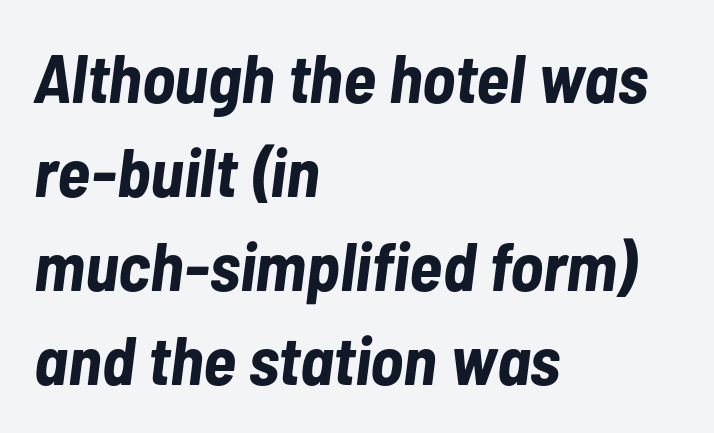
Line starts are locked; line ends wander. Proportional: the letters do not fall into vertical columns. One glance says typical: line gaps are just what's usual. Compared with typical body copy, the letter spacing here is the same. The whole block is typeset with a tilt. Descender tails drop into unmarked territory.
